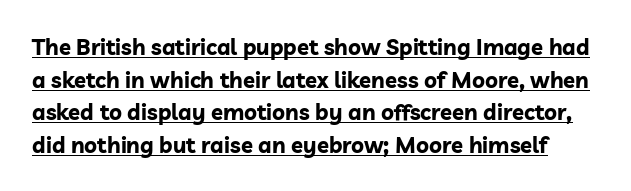
Q: Is the text bold? A: Yes.
Q: Is the text italic (slanted)? A: No, it is upright.
Q: Is the text underlined? A: Yes.
Q: Is the spacing between letters normal or unusually wide? A: Normal.
Q: Is the spacing between lines tight, normal or loose? A: Normal.
